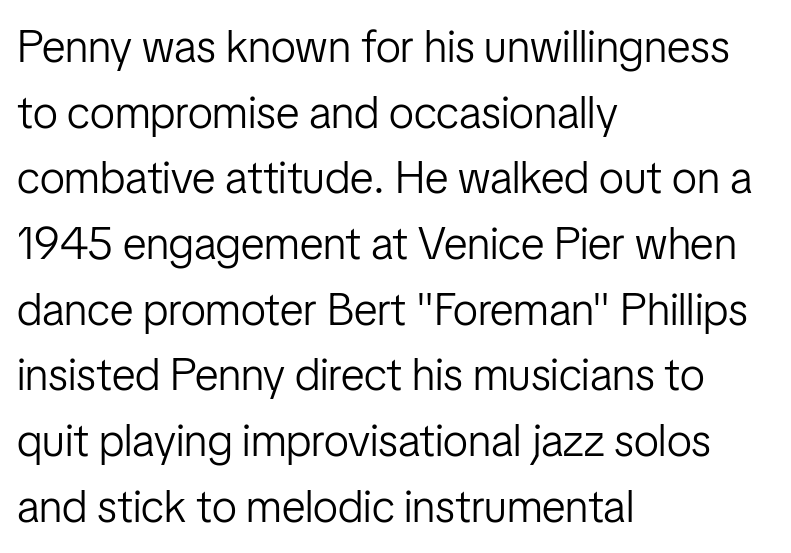
Q: Is the text bold? A: No.
Q: Is the text italic (slanted)? A: No, it is upright.
Q: Is the typeface a serif or a sans-serif typeface? A: Sans-serif.
Q: Is the text underlined? A: No.
Q: How is the paragraph aligned? A: Left-aligned.
Q: Is the spacing between letters normal or unusually wide? A: Normal.
Q: Is the spacing between lines tight, normal or loose? A: Normal.
Q: Width (condensed, normal, or wide)? A: Condensed.
Q: Stroke contrast? A: Low.
Q: x-height? A: Medium.
Q: Monospaced? A: No.
